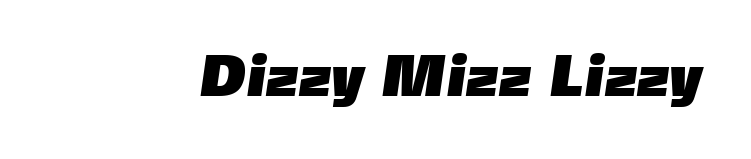
Heavy, bold letterforms. The letters sit at their default tracking, neither squeezed nor spread. The rendering uses natural spacing where letterforms have individual widths. Does the type have serifs? No, each stem ends abruptly. Just letters on the line, the space beneath them empty.
